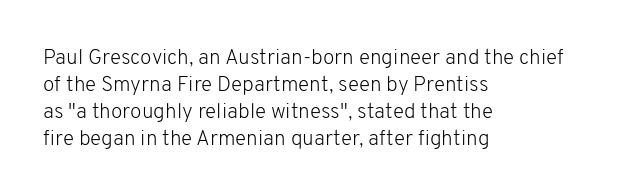
The image shows 21 px text type, upright; set left-aligned, normal line spacing (1.28x), normal letter spacing, not underlined.
